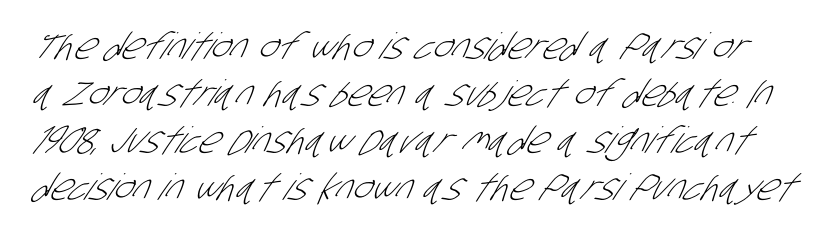
Decoration check: the copy has no underline. Here the designer chose a conventional face with non-uniform glyph widths. These lines sit exactly where default settings would place them. The letters carry no serifs — their stems end cleanly without finishing strokes. Tracking value appears to be zero — textbook default spacing. The font sits on the lighter half of the weight spectrum, regular included.
